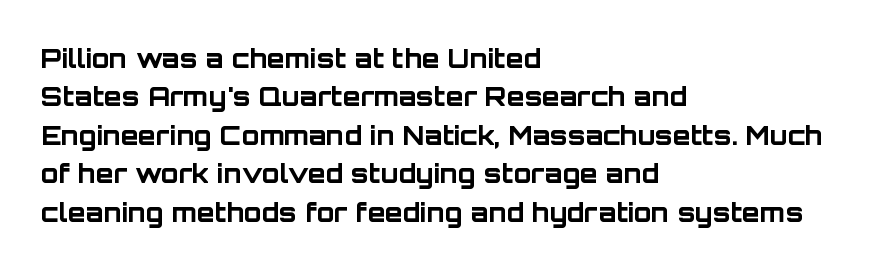
The image shows 26 px bold type, upright; set left-aligned, normal line spacing (1.48x), normal letter spacing, not underlined.
